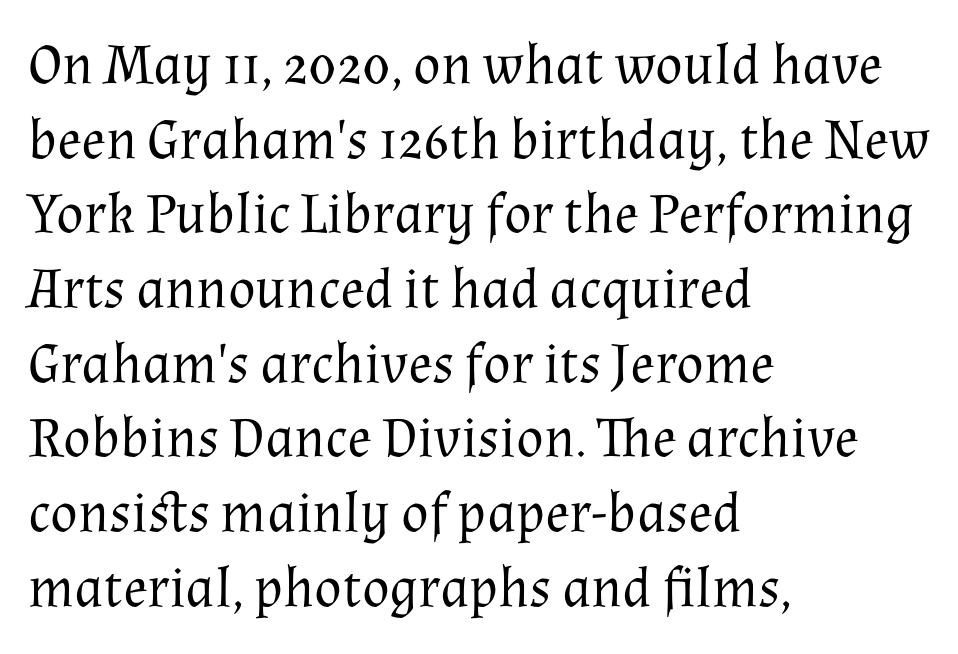
Weight: not bold — regular or lighter. The type is set solid horizontally, with unmodified tracking. Leading: standard. Stroke terminals: seriffed.
